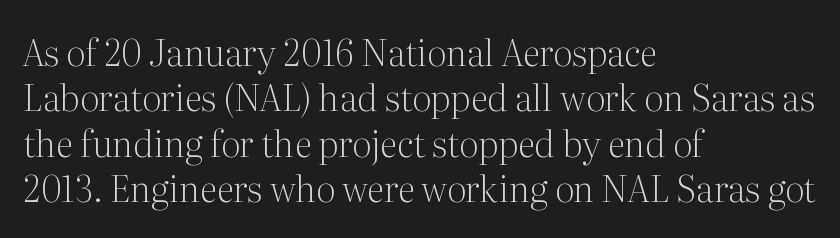
The image shows 36 px light serif type, upright; set left-aligned, normal line spacing (1.26x), normal letter spacing, not underlined; medium stroke contrast and a medium x-height.
